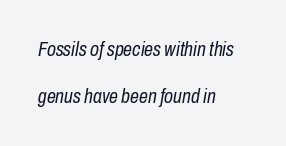
All the whitespace from short lines collects on the right. The text carries the slant typical of an italic or oblique font. Stroke mass is kept to a normal reading level or below. Compared with typical paragraphs, the rows here are farther apart. Honestly, there is no underline to notice here at all.
